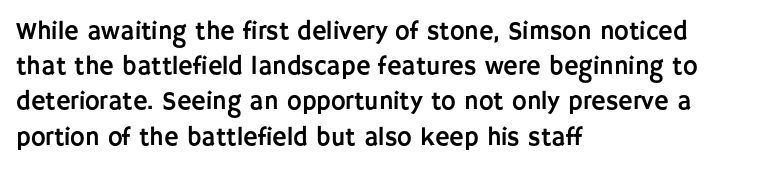
{"italic": "no", "underline": "no", "align": "left", "line_spacing": "normal", "line_spacing_ratio": 1.41, "letter_spacing": "normal", "letter_spacing_em": 0.0, "glyph_px": 25}
